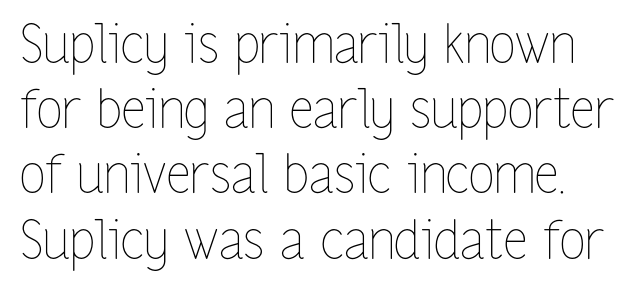
The image shows 53 px thin, condensed type, upright; set line spacing 1.23x, normal letter spacing, not underlined; low stroke contrast and a medium x-height.
